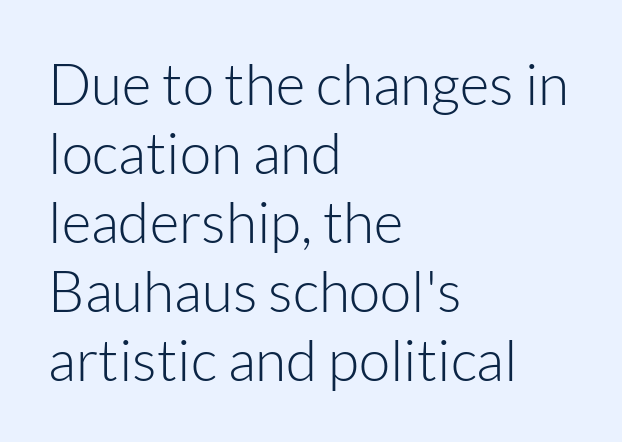
Q: Is the text bold? A: No.
Q: Is the text italic (slanted)? A: No, it is upright.
Q: Is the typeface a serif or a sans-serif typeface? A: Sans-serif.
Q: Is the text underlined? A: No.
Q: How is the paragraph aligned? A: Left-aligned.
Q: Is the spacing between letters normal or unusually wide? A: Normal.
Q: Width (condensed, normal, or wide)? A: Normal.
Q: Stroke contrast? A: Low.
Q: x-height? A: Medium.
Q: Monospaced? A: No.
